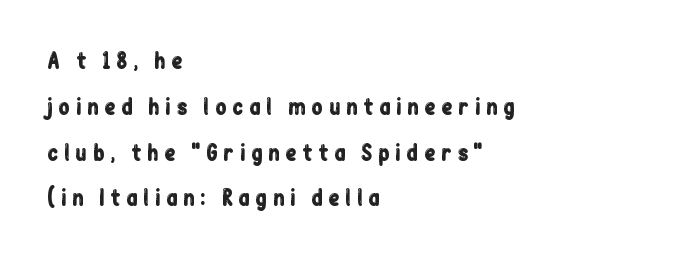
The rendering anchors every line to the left-hand side. Ascenders rise straight up at ninety degrees. Underlining? Definitely not there. A typesetter would call this heavily tracked-out type. Each new line begins a long way beneath the previous one.
